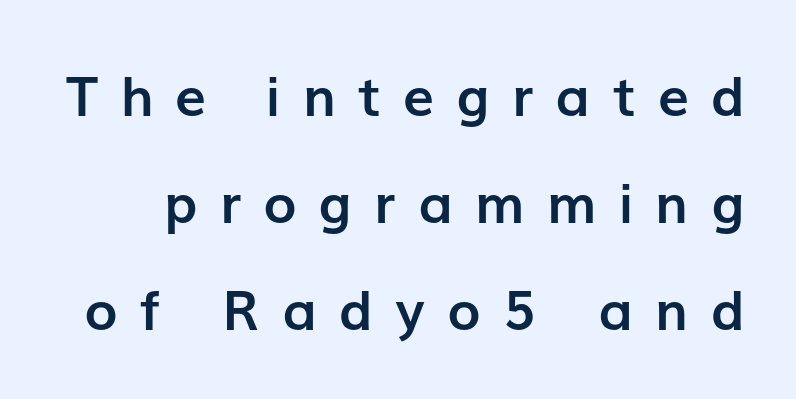
{"serif": "no", "italic": "no", "bold": "yes", "weight": "semibold", "width": "normal", "stroke_contrast": "low", "x_height": "medium", "monospaced": "no", "underline": "no", "line_spacing": "loose", "line_spacing_ratio": 1.95, "letter_spacing": "wide", "letter_spacing_em": 0.41, "glyph_px": 55}
